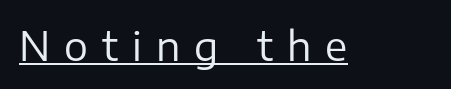
{"serif": "no", "italic": "no", "bold": "no", "weight": "regular", "width": "normal", "stroke_contrast": "low", "x_height": "medium", "monospaced": "no", "underline": "yes", "letter_spacing": "wide", "letter_spacing_em": 0.35, "glyph_px": 40}
